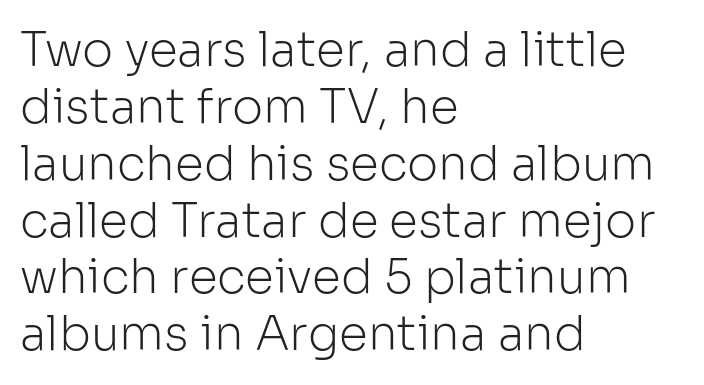
The rendering shows plain stroke endings on the letterforms — a sans-serif design. Tracking here is standard; glyphs follow each other at the usual distance. Think of a printed novel: that variable character pitch is what you see here. Each stroke keeps to a modest, everyday thickness or less.
